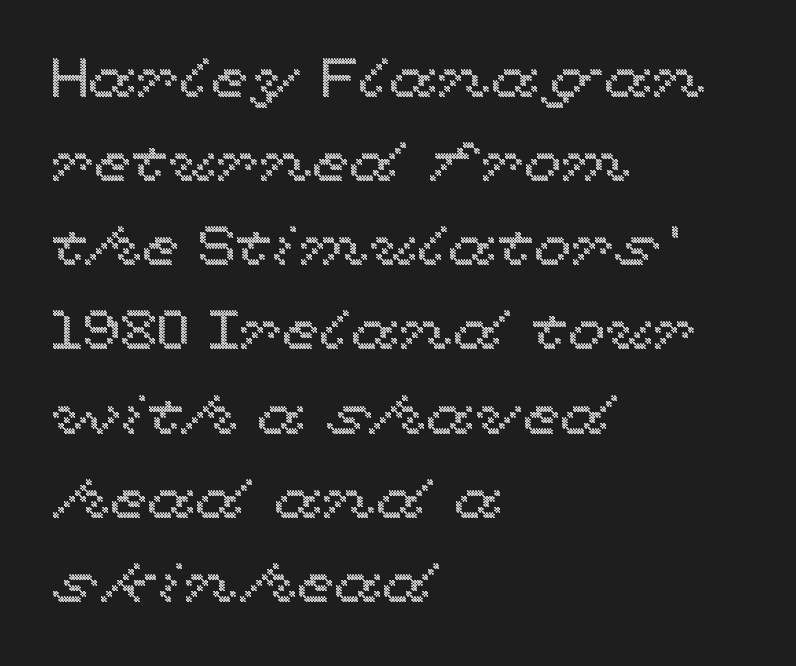
{"width": "wide", "x_height": "medium", "monospaced": "no", "underline": "no", "align": "left", "line_spacing": "normal", "line_spacing_ratio": 1.53, "letter_spacing": "normal", "letter_spacing_em": 0.0, "glyph_px": 55}
